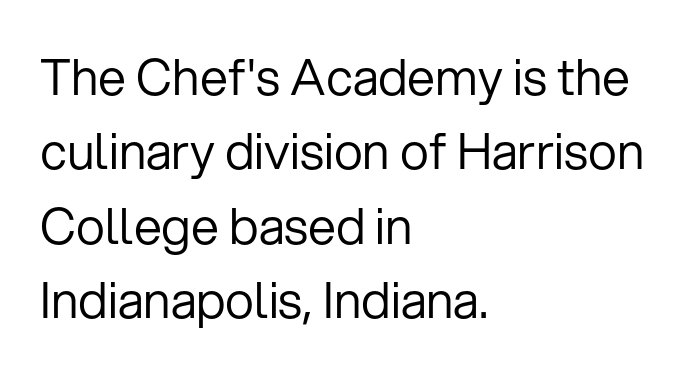
Proportional: the letters do not fall into vertical columns. The passage shown is not underscored anywhere. Caption: multi-line text, flush left, ragged right. The weight tops out at a normal text grade. Short note: letters normally spaced.
